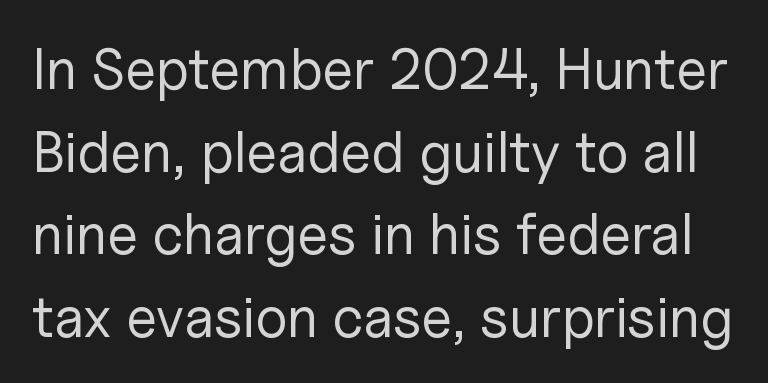
The image shows 57 px regular-weight sans-serif type, upright; set normal line spacing (1.45x), normal letter spacing, not underlined; low stroke contrast and a medium x-height.
